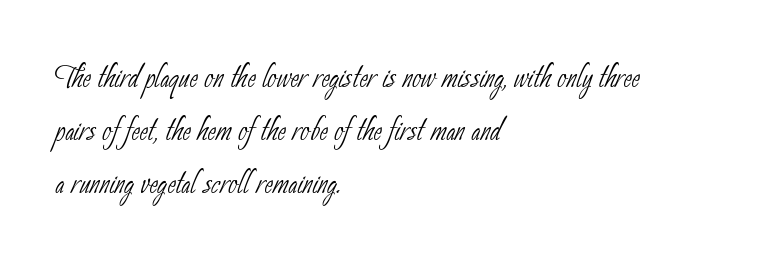
{"serif": "no", "bold": "no", "weight": "thin", "width": "condensed", "stroke_contrast": "low", "x_height": "small", "monospaced": "no", "underline": "no", "align": "left", "line_spacing": "normal", "line_spacing_ratio": 1.33, "letter_spacing": "normal", "letter_spacing_em": 0.0, "glyph_px": 40}
